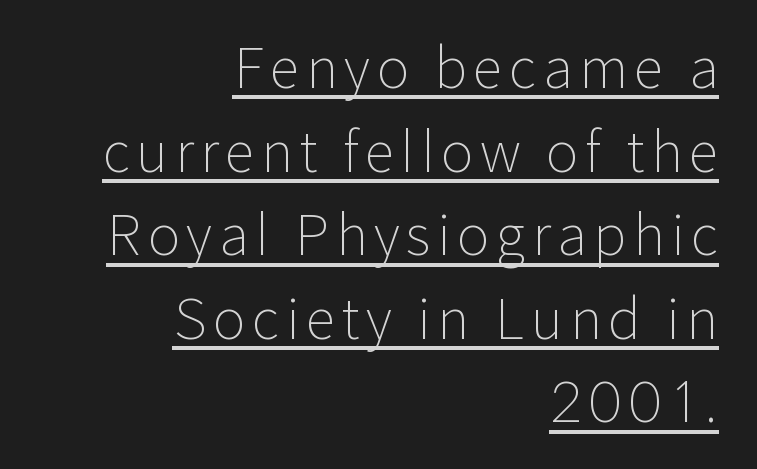
Type style note: lacks serifs. Characters remain perfectly vertical along every line. A typesetter would call this leading conventional body-copy spacing. You can see a thin bar hugging the bottom of the glyphs. If you drew a ruler down the right edge, every line would touch it.
